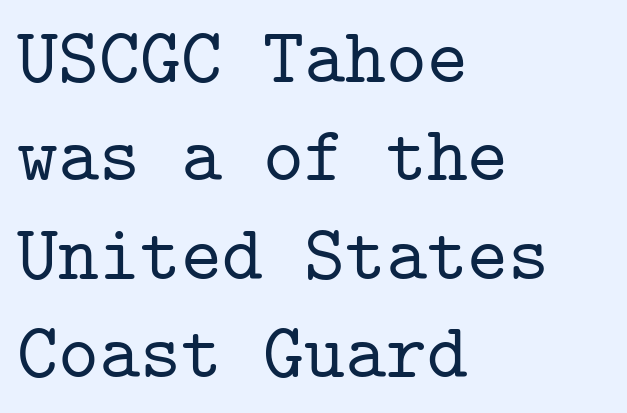
The image shows 78 px serif type, upright, monospaced; set left-aligned, normal line spacing (1.26x), normal letter spacing, not underlined; low stroke contrast and a medium x-height.
